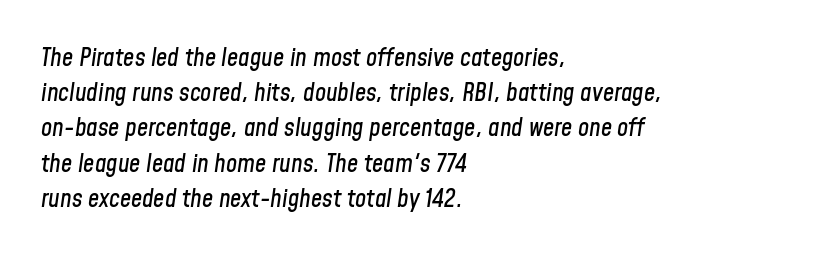
Q: Is the text italic (slanted)? A: Yes, it leans right by about 8 degrees.
Q: Is the text underlined? A: No.
Q: How is the paragraph aligned? A: Left-aligned.
Q: Is the spacing between letters normal or unusually wide? A: Normal.
Q: Is the spacing between lines tight, normal or loose? A: Normal.
